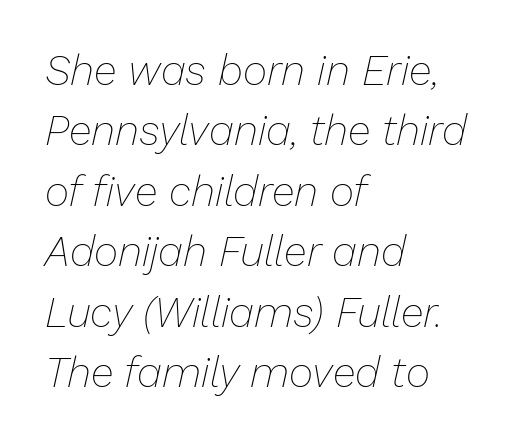
{"italic": "yes", "lean": "right", "slant_degrees": 13, "bold": "no", "weight": "thin", "width": "normal", "stroke_contrast": "low", "x_height": "medium", "monospaced": "no", "underline": "no", "align": "left", "line_spacing": "normal", "line_spacing_ratio": 1.44, "letter_spacing": "normal", "letter_spacing_em": 0.0, "glyph_px": 42}
